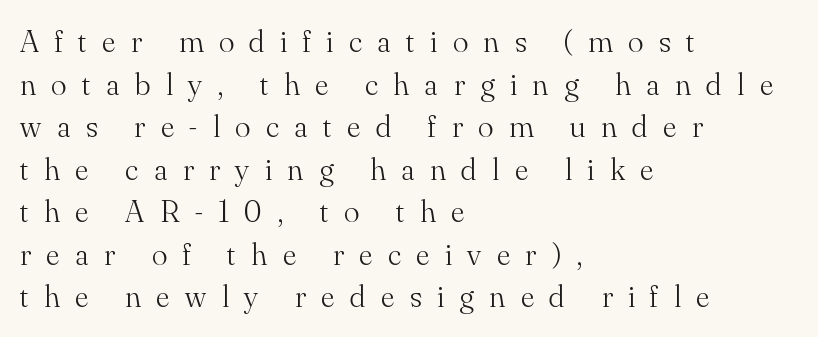
{"serif": "yes", "italic": "no", "bold": "no", "weight": "light", "width": "normal", "stroke_contrast": "medium", "x_height": "small", "monospaced": "no", "underline": "no", "align": "left", "line_spacing": "normal", "line_spacing_ratio": 1.33, "letter_spacing": "wide", "letter_spacing_em": 0.49, "glyph_px": 32}
